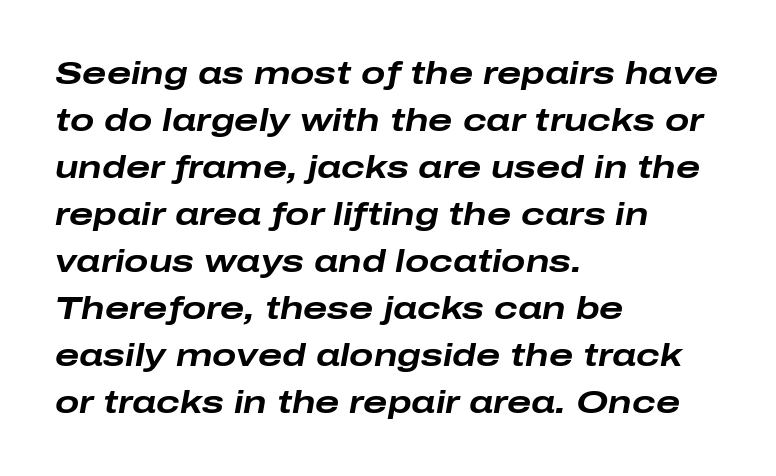
{"italic": "yes", "lean": "right", "slant_degrees": 10, "bold": "yes", "weight": "bold", "width": "wide", "stroke_contrast": "low", "x_height": "medium", "monospaced": "no", "underline": "no", "align": "left", "line_spacing": "normal", "line_spacing_ratio": 1.47, "letter_spacing": "normal", "letter_spacing_em": 0.0, "glyph_px": 32}
